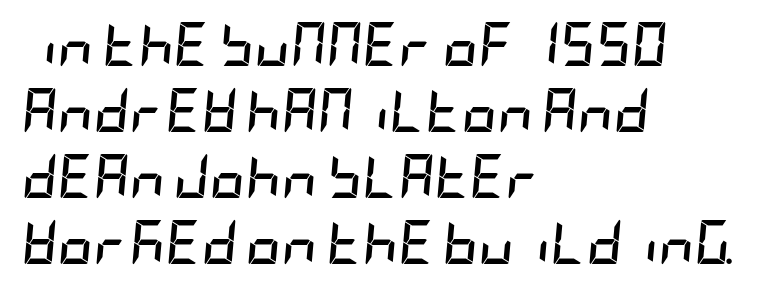
There's an unmistakable incline to the writing here. What's the leading like? Ordinary, nothing unusual. How are the letters spaced? Ordinarily, with no added tracking. Rule under the text: the space is simply empty. The font is running at its bold setting. Every row of glyphs begins at an identical x-position on the left.
